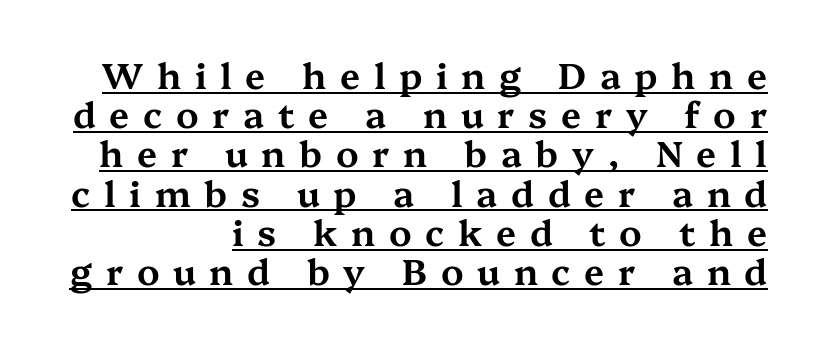
The font family rendered here belongs to the serif group. This sample has the flowing, uneven cadence of proportional lettering. The tracking reads as deliberately expanded to a designer's eye. Quick note: underline on. The space between consecutive lines is stingy. Quick note: not italic, upright.
